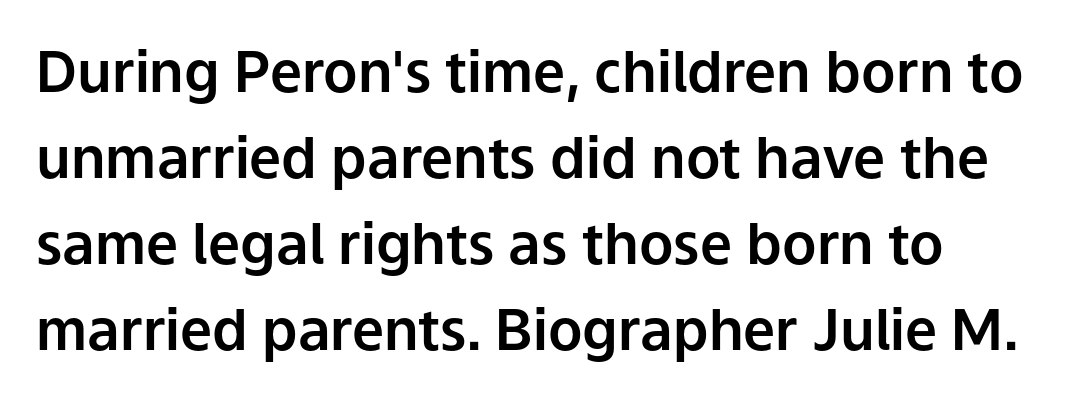
{"serif": "no", "italic": "no", "width": "normal", "stroke_contrast": "low", "x_height": "medium", "monospaced": "no", "underline": "no", "align": "left", "line_spacing": "normal", "line_spacing_ratio": 1.51, "letter_spacing": "normal", "letter_spacing_em": 0.0, "glyph_px": 57}
